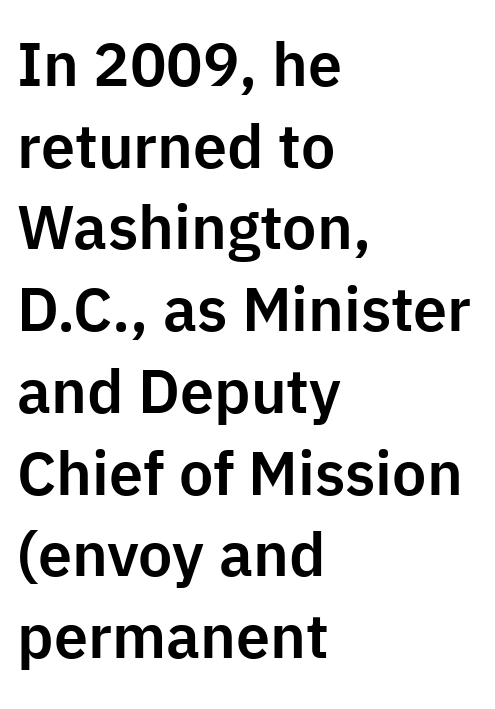
Q: Is the text italic (slanted)? A: No, it is upright.
Q: Is the typeface a serif or a sans-serif typeface? A: Sans-serif.
Q: Is the text underlined? A: No.
Q: How is the paragraph aligned? A: Left-aligned.
Q: Is the spacing between letters normal or unusually wide? A: Normal.
Q: Is the spacing between lines tight, normal or loose? A: Normal.
Q: Width (condensed, normal, or wide)? A: Normal.
Q: Stroke contrast? A: Low.
Q: x-height? A: Medium.
Q: Monospaced? A: No.
